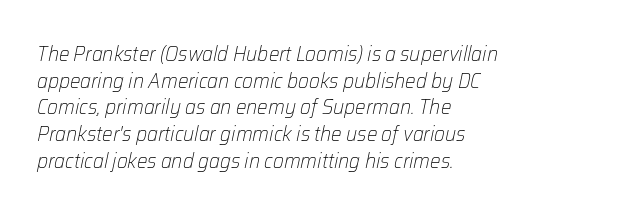
{"italic": "yes", "lean": "right", "slant_degrees": 12, "bold": "no", "underline": "no", "align": "left", "line_spacing": "normal", "line_spacing_ratio": 1.27, "letter_spacing": "normal", "letter_spacing_em": 0.0, "glyph_px": 21}
